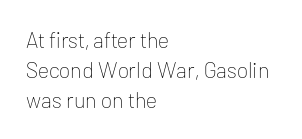
{"italic": "no", "bold": "no", "underline": "no", "align": "left", "line_spacing": "normal", "line_spacing_ratio": 1.36, "letter_spacing": "normal", "letter_spacing_em": 0.0, "glyph_px": 22}
